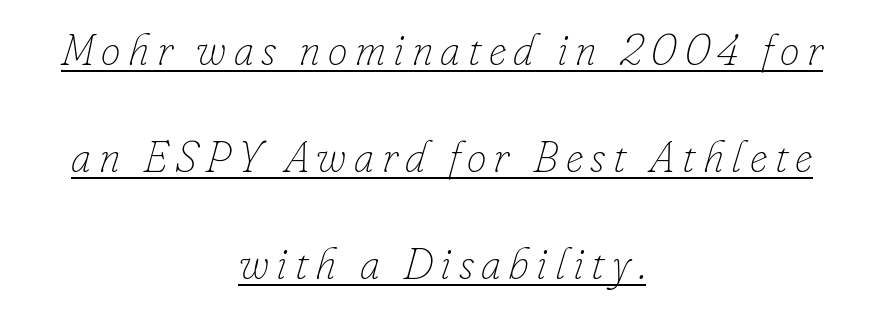
{"italic": "yes", "lean": "right", "slant_degrees": 16, "bold": "no", "weight": "thin", "width": "normal", "stroke_contrast": "low", "x_height": "small", "monospaced": "no", "underline": "yes", "align": "center", "line_spacing": "loose", "line_spacing_ratio": 2.43, "glyph_px": 44}
